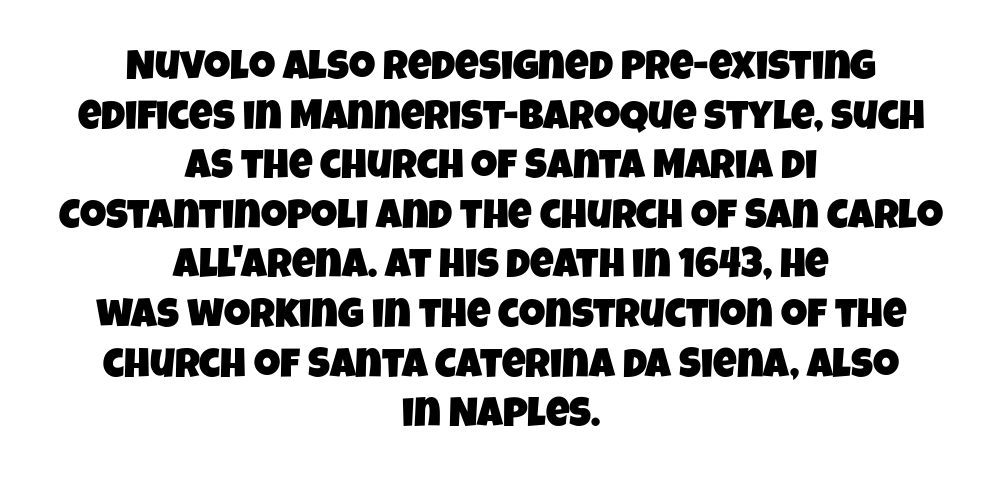
Q: Is the typeface a serif or a sans-serif typeface? A: Sans-serif.
Q: Is the text underlined? A: No.
Q: How is the paragraph aligned? A: Centered.
Q: Is the spacing between letters normal or unusually wide? A: Normal.
Q: Width (condensed, normal, or wide)? A: Condensed.
Q: Stroke contrast? A: Low.
Q: x-height? A: Large.
Q: Monospaced? A: No.
